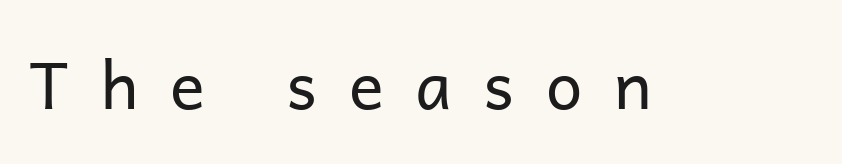
The image shows 65 px regular-weight sans-serif type, upright; set unusually wide letter spacing (+0.49 em), not underlined; low stroke contrast and a medium x-height.
